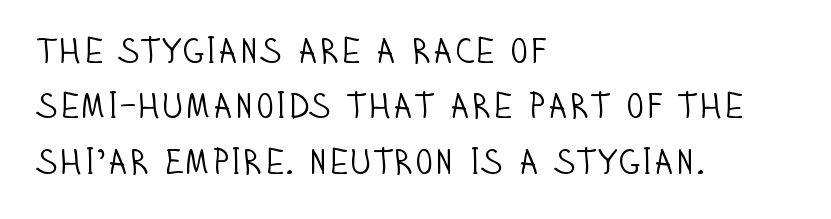
Think of a printed novel: that variable character pitch is what you see here. Every character sits straight up, as roman type does. Typeset ragged right — the left edge is the straight one. Caption: standard tracking, unaltered.
